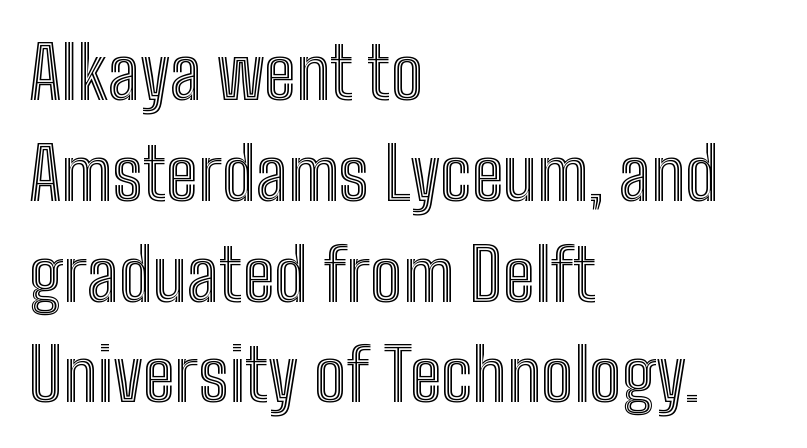
{"italic": "no", "width": "condensed", "x_height": "medium", "monospaced": "no", "underline": "no", "align": "left", "line_spacing": "normal", "line_spacing_ratio": 1.4, "letter_spacing": "normal", "letter_spacing_em": 0.0, "glyph_px": 72}
